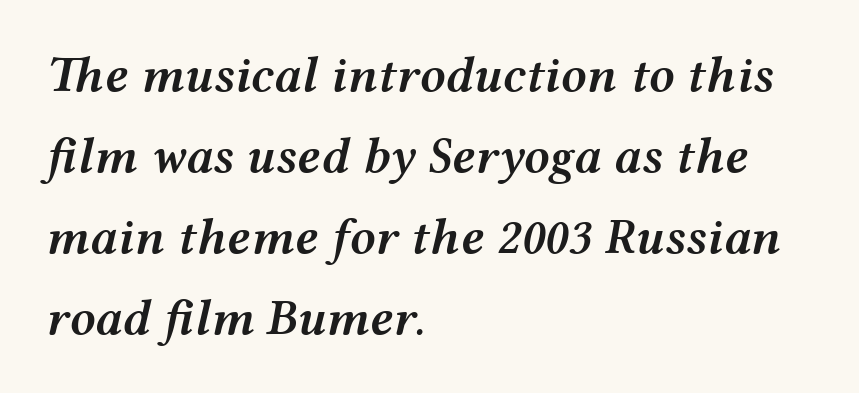
This rendering features lettering with no underline. Yep, that's italic — everything's leaning. Which margin do the lines hug? The left one — the right edge is uneven. Do the characters align in a grid? No, the font is proportional. The face used here is rendered with its standard letterfit. Every letter is mildly thick-stroked: semibold rather than bold.
